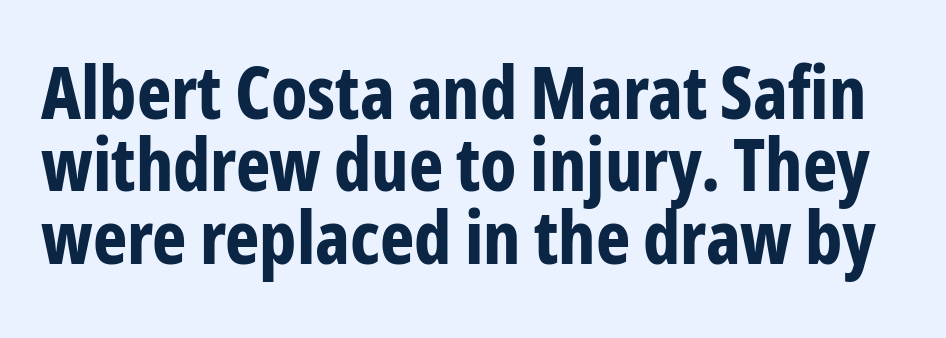
The text was rendered using a sans face with plain stroke endings. Quick note: interline space is minimal. The passage shown is not underscored anywhere. The specimen reads as upright at a glance. Summary of weight: heavy, a full bold.
